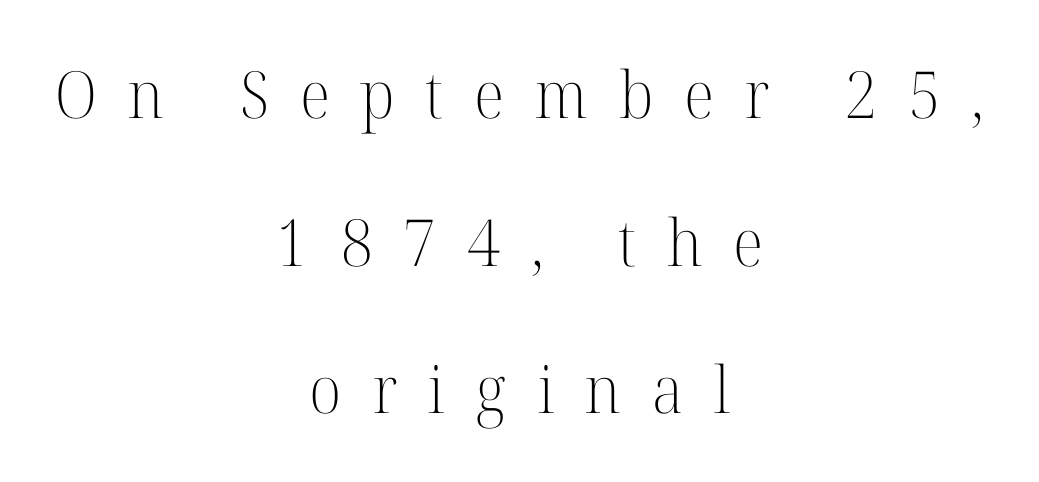
The image shows 65 px light serif type, upright; set centered, loose line spacing (2.27x), unusually wide letter spacing (+0.47 em), not underlined; high stroke contrast and a medium x-height.
